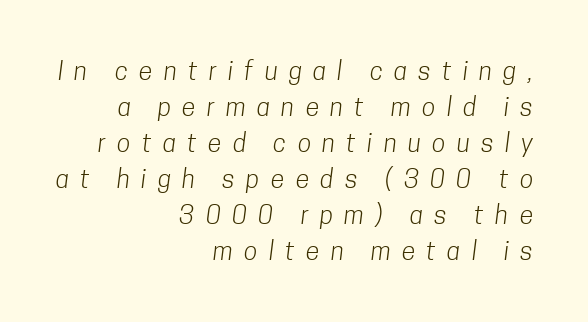
The image shows 25 px text type; set right-aligned, normal line spacing (1.44x), unusually wide letter spacing (+0.45 em), not underlined.
